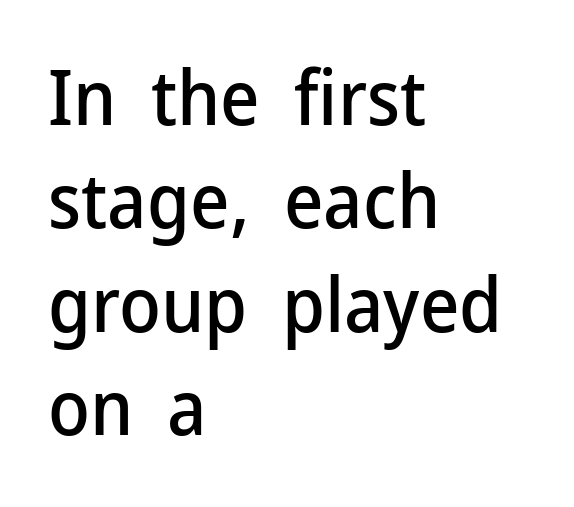
The image shows 76 px sans-serif type, upright; set left-aligned, normal line spacing (1.36x), normal letter spacing, not underlined; low stroke contrast and a medium x-height.
